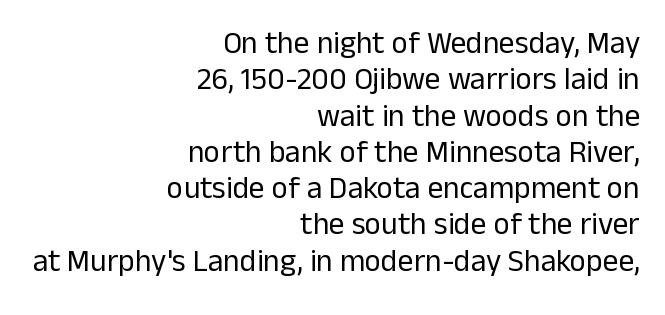
Q: Is the text bold? A: No.
Q: Is the text italic (slanted)? A: No, it is upright.
Q: Is the typeface a serif or a sans-serif typeface? A: Sans-serif.
Q: Is the text underlined? A: No.
Q: How is the paragraph aligned? A: Right-aligned.
Q: Is the spacing between letters normal or unusually wide? A: Normal.
Q: Width (condensed, normal, or wide)? A: Normal.
Q: Stroke contrast? A: Low.
Q: x-height? A: Medium.
Q: Monospaced? A: No.
